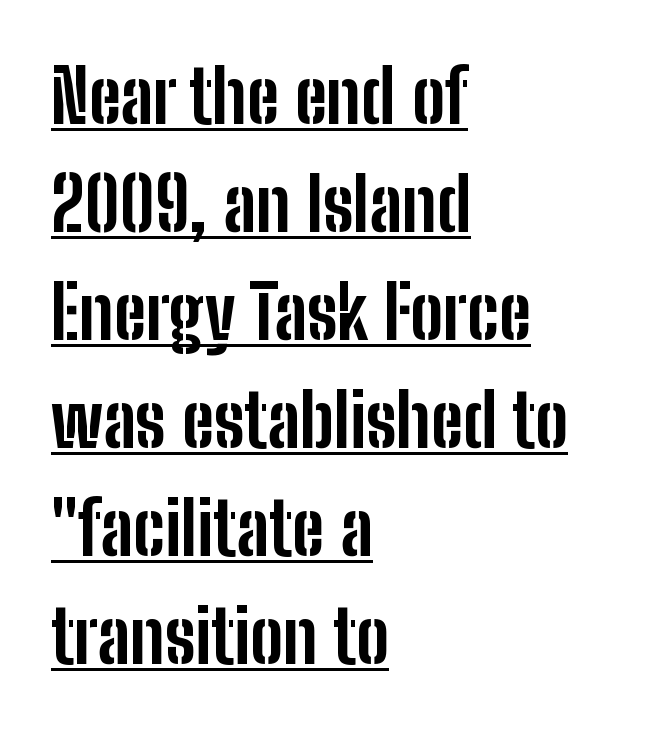
Q: Is the text bold? A: Yes.
Q: Is the text italic (slanted)? A: No, it is upright.
Q: Is the typeface a serif or a sans-serif typeface? A: Sans-serif.
Q: Is the text underlined? A: Yes.
Q: How is the paragraph aligned? A: Left-aligned.
Q: Is the spacing between letters normal or unusually wide? A: Normal.
Q: Is the spacing between lines tight, normal or loose? A: Normal.
Q: Width (condensed, normal, or wide)? A: Condensed.
Q: Stroke contrast? A: Low.
Q: x-height? A: Medium.
Q: Monospaced? A: No.
